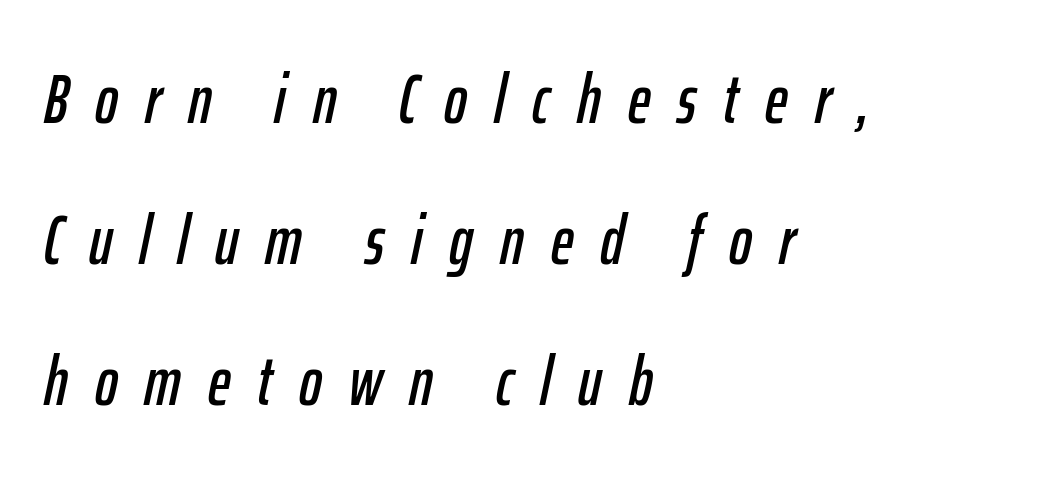
The image shows 69 px condensed type, italic (leaning right); set left-aligned, loose line spacing (2.04x), unusually wide letter spacing (+0.39 em), not underlined; low stroke contrast and a medium x-height.
